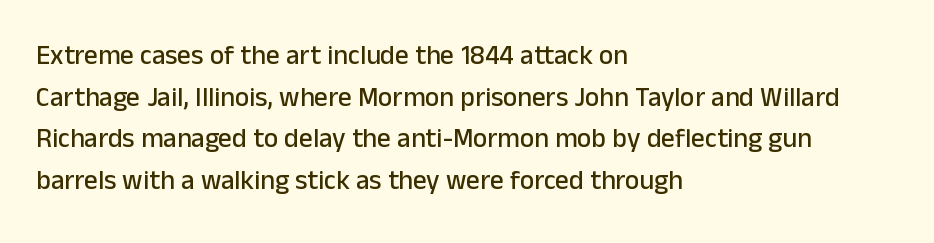
The image shows 27 px text type, upright; set left-aligned, normal line spacing (1.54x), normal letter spacing, not underlined.
